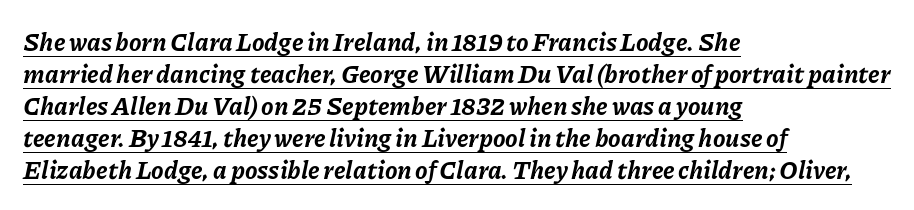
The image shows 25 px bold type, italic (leaning right); set left-aligned, normal line spacing (1.28x), normal letter spacing, underlined.
